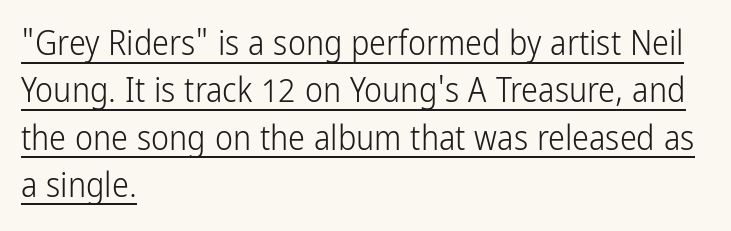
Students, note that the glyphs here touch the page at normal intervals. The characters display no serif detailing; their extremities are plain. Spacing verdict: proportional, widths tailored to each character. This sample keeps an unexceptional amount of space between lines. Line starts are locked; line ends wander.
